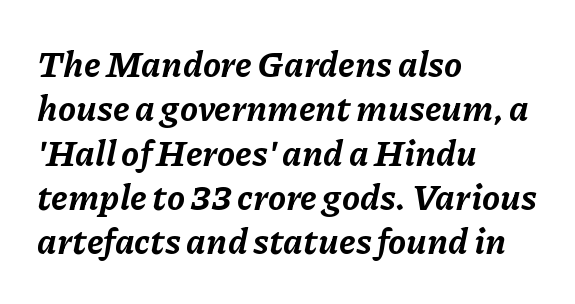
The image shows 36 px bold type, italic (leaning right); set left-aligned, line spacing 1.23x, normal letter spacing, not underlined; low stroke contrast and a medium x-height.
